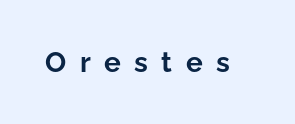
Beneath every word, the page is bare. How are the letters spaced? Widely, with obvious added tracking. Here the designer chose a conventional face with non-uniform glyph widths. Italic: no, the glyphs are upright roman. No feet cap the strokes, marking this as sans-serif type.
